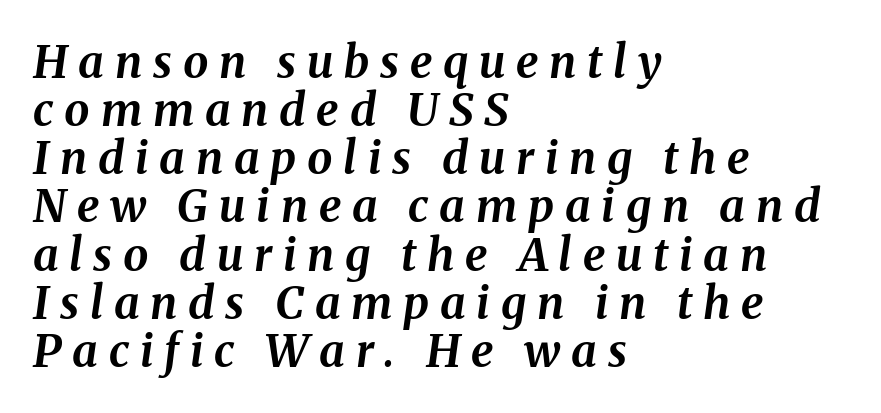
Whoever set this chose condensed vertical rhythm over breathing room. Each letter keeps its own natural width here, so spacing adapts to shape. Which margin do the lines hug? The left one — the right edge is uneven. Words appear elongated and porous because spacing is wide.
